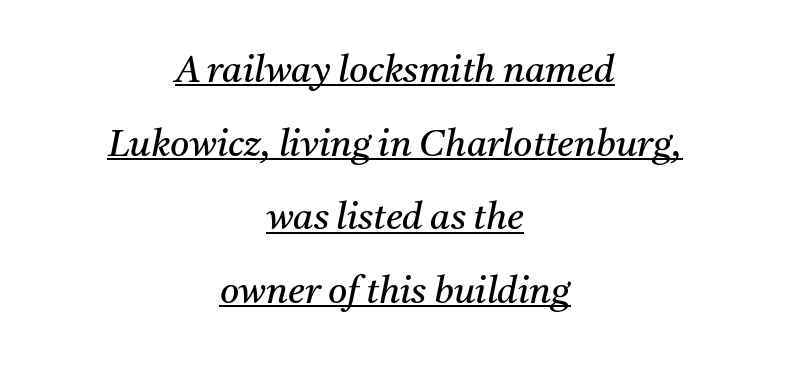
{"serif": "yes", "italic": "yes", "lean": "right", "slant_degrees": 11, "bold": "no", "weight": "regular", "width": "normal", "stroke_contrast": "medium", "x_height": "medium", "monospaced": "no", "underline": "yes", "align": "center", "line_spacing": "loose", "line_spacing_ratio": 1.99, "letter_spacing": "normal", "letter_spacing_em": 0.0, "glyph_px": 37}
